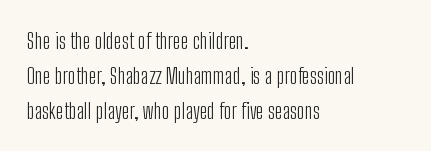
Q: Is the text bold? A: No.
Q: Is the text italic (slanted)? A: No, it is upright.
Q: Is the text underlined? A: No.
Q: How is the paragraph aligned? A: Left-aligned.
Q: Is the spacing between letters normal or unusually wide? A: Normal.
Q: Is the spacing between lines tight, normal or loose? A: Normal.
